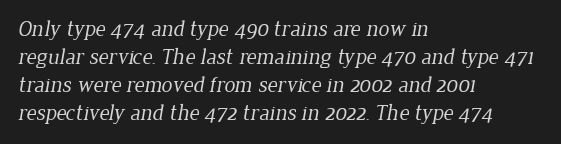
{"bold": "no", "underline": "no", "align": "left", "line_spacing": "normal", "line_spacing_ratio": 1.28, "letter_spacing": "normal", "letter_spacing_em": 0.0, "glyph_px": 22}
